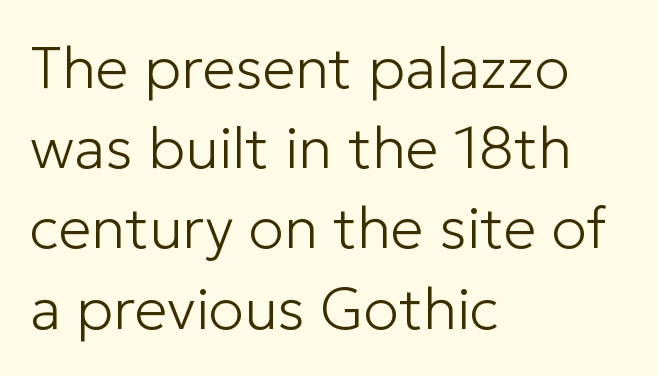
The image shows 59 px light sans-serif type, upright; set left-aligned, normal line spacing (1.36x), normal letter spacing, not underlined; low stroke contrast and a medium x-height.
